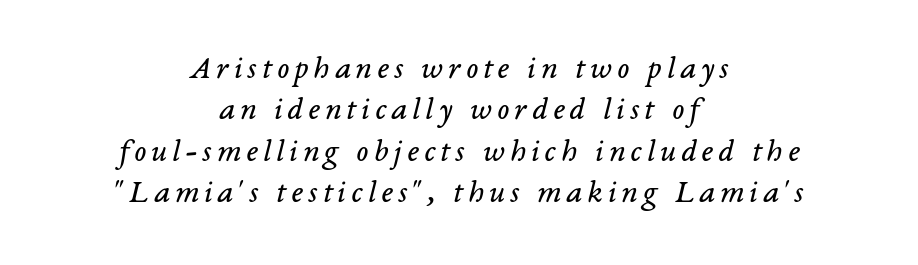
The whole block is typeset with a tilt. Teacher's note: observe the equal gaps on both sides — that is centered alignment. The weight would be labelled regular, book, light, or lighter still. The rendering uses a moderate line-height, typical for paragraphs. A typesetter would label this face a serif. The strip under each line holds only bare page.
